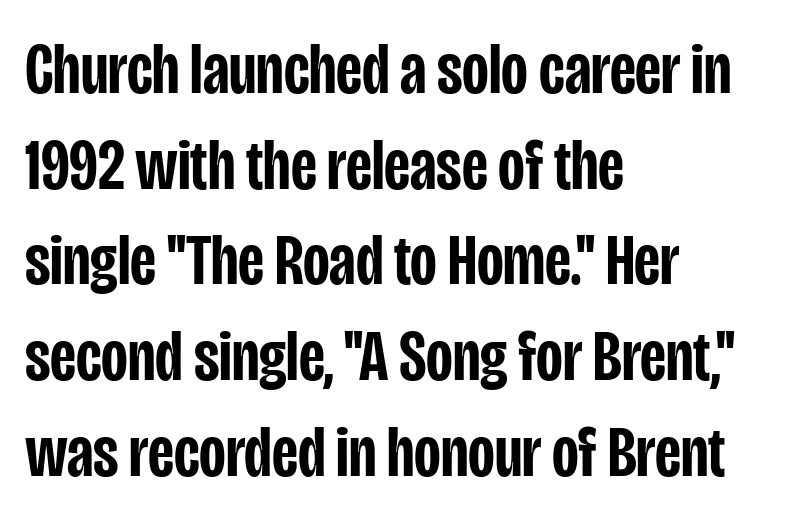
{"serif": "no", "italic": "no", "bold": "semi", "weight": "semibold", "width": "condensed", "stroke_contrast": "low", "x_height": "large", "monospaced": "no", "underline": "no", "align": "left", "line_spacing": "normal", "line_spacing_ratio": 1.31, "letter_spacing": "normal", "letter_spacing_em": 0.0, "glyph_px": 73}
